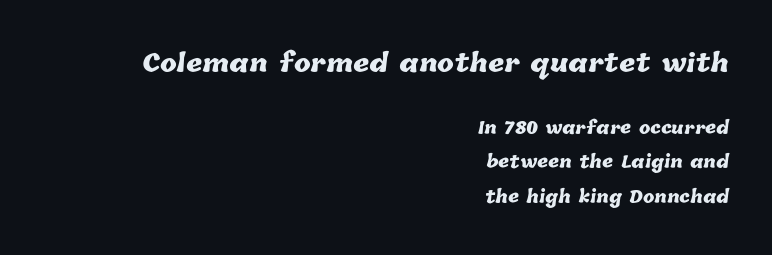
You could fit nearly another row in the gap between these rows. Does extra space separate the letters? No, they use regular spacing. I'd describe the lettering as bold — thick and assertive. If you drew a ruler down the right edge, every line would touch it.
